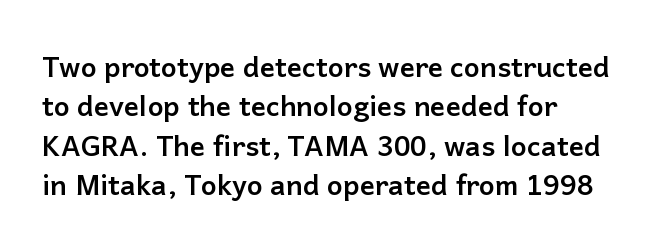
The image shows 28 px semibold sans-serif type, upright; set left-aligned, normal line spacing (1.41x), normal letter spacing, not underlined; low stroke contrast and a medium x-height.
